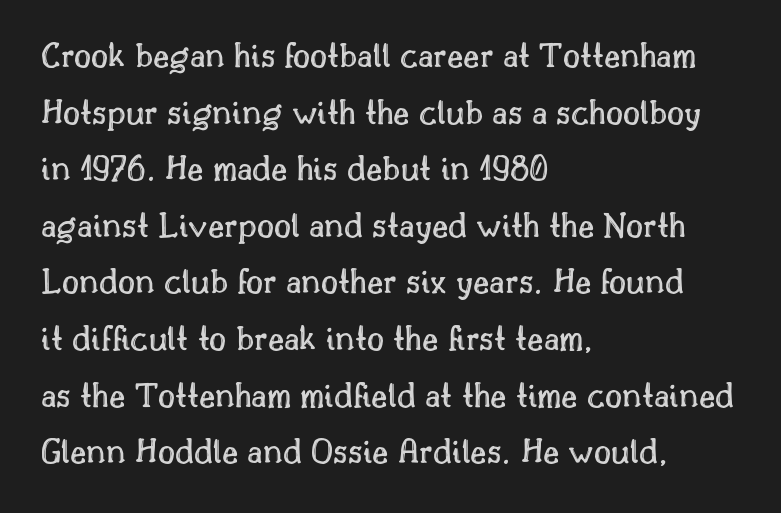
Compared with a centered layout, this one pins lines to the left instead. No italicization has been applied; the sample stays upright. Does extra space separate the letters? No, they use regular spacing. Looks like regular typesetting: each glyph gets only the width it needs. Descenders are the only things crossing below the line.
